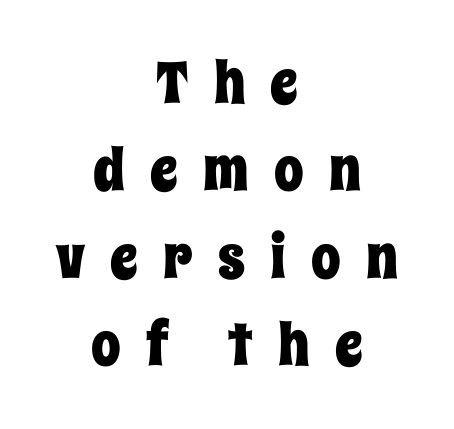
Q: Is the text italic (slanted)? A: No, it is upright.
Q: Is the text underlined? A: No.
Q: How is the paragraph aligned? A: Centered.
Q: Is the spacing between letters normal or unusually wide? A: Unusually wide.
Q: Is the spacing between lines tight, normal or loose? A: Normal.
Q: Width (condensed, normal, or wide)? A: Condensed.
Q: Stroke contrast? A: Low.
Q: x-height? A: Large.
Q: Monospaced? A: No.
